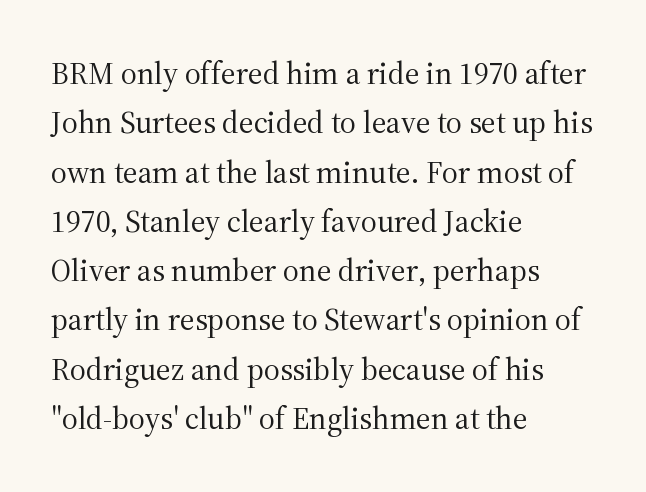
Regarding serifs, this sample has them. These lines are rendered in a variable-pitch font. The lines in this sample share a left origin and differ only in where they stop. Weight: regular or lighter. Regarding leading, the lines here are spaced in the standard way.
